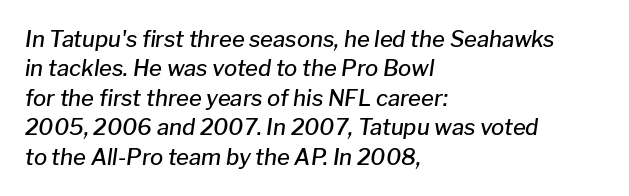
Q: Is the text bold? A: Semi-bold.
Q: Is the text italic (slanted)? A: Yes, it leans right by about 8 degrees.
Q: Is the text underlined? A: No.
Q: How is the paragraph aligned? A: Left-aligned.
Q: Is the spacing between letters normal or unusually wide? A: Normal.
Q: Is the spacing between lines tight, normal or loose? A: Normal.
